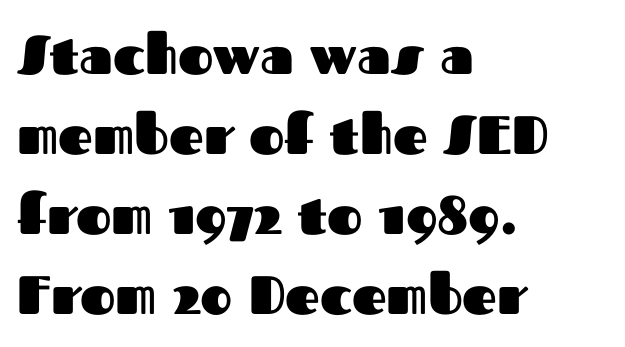
Do the letters lean? They stand straight. Character widths vary here, with narrow letters taking less room than wide ones. The face used here is rendered with its standard letterfit. Reading down the block, your eye returns to a fixed left position each line.
